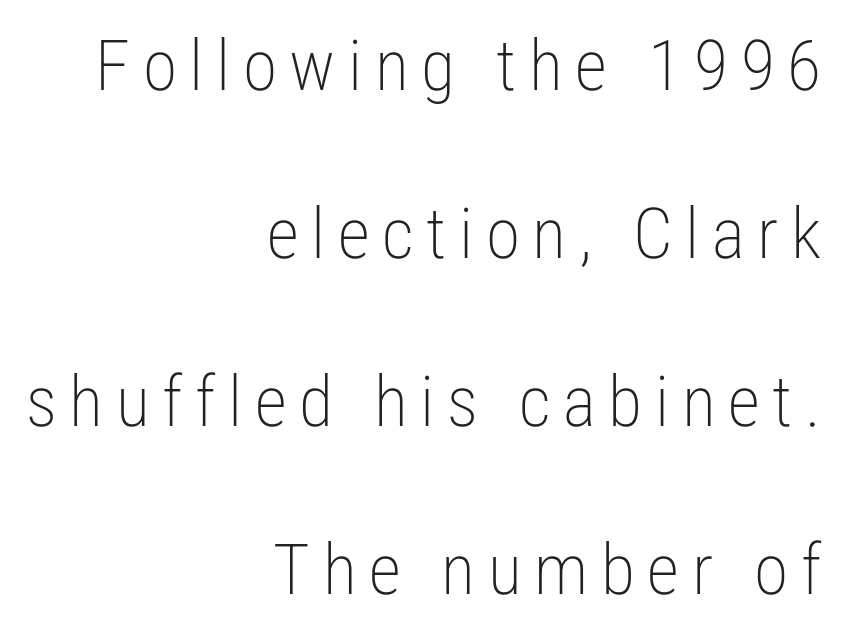
The image shows 70 px light, condensed sans-serif type, upright; set right-aligned, loose line spacing (2.4x), not underlined; low stroke contrast and a medium x-height.
